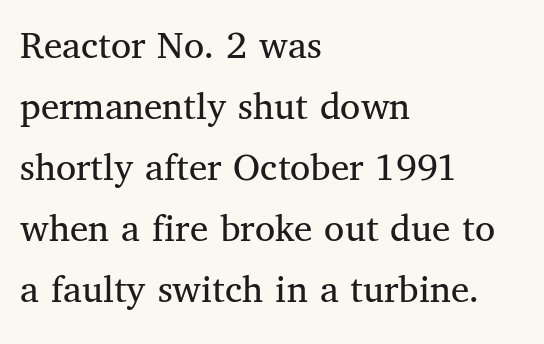
Q: Is the text bold? A: No.
Q: Is the text italic (slanted)? A: No, it is upright.
Q: Is the typeface a serif or a sans-serif typeface? A: Serif.
Q: Is the text underlined? A: No.
Q: How is the paragraph aligned? A: Left-aligned.
Q: Is the spacing between letters normal or unusually wide? A: Normal.
Q: Is the spacing between lines tight, normal or loose? A: Normal.
Q: Width (condensed, normal, or wide)? A: Normal.
Q: Stroke contrast? A: Medium.
Q: x-height? A: Medium.
Q: Monospaced? A: No.
